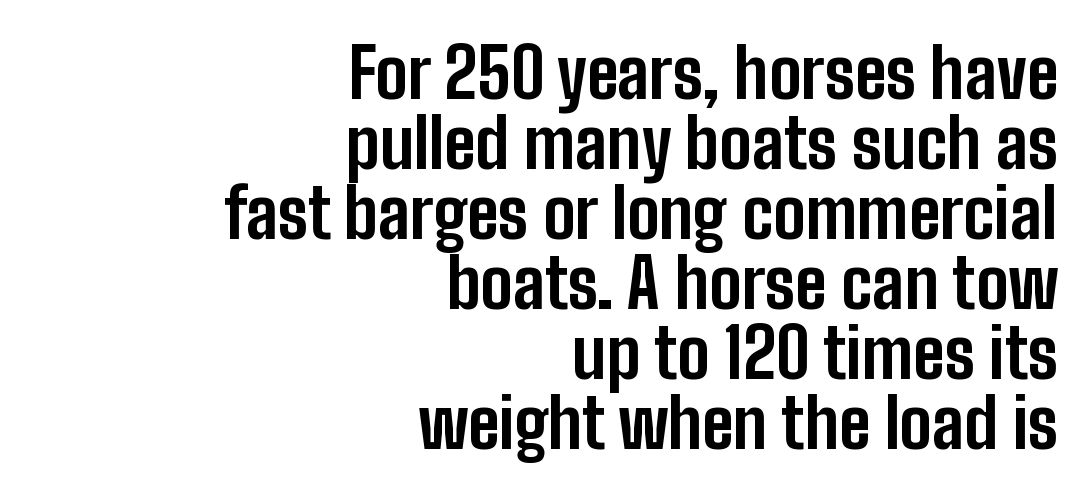
Q: Is the text bold? A: Yes.
Q: Is the text italic (slanted)? A: No, it is upright.
Q: Is the typeface a serif or a sans-serif typeface? A: Sans-serif.
Q: Is the text underlined? A: No.
Q: How is the paragraph aligned? A: Right-aligned.
Q: Is the spacing between letters normal or unusually wide? A: Normal.
Q: Is the spacing between lines tight, normal or loose? A: Tight.
Q: Width (condensed, normal, or wide)? A: Condensed.
Q: Stroke contrast? A: Low.
Q: x-height? A: Medium.
Q: Monospaced? A: No.
